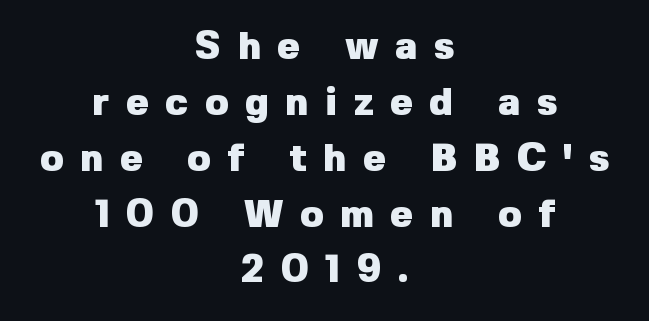
Do the letters lean? They stand straight. These lines have a slow, spaced-out rhythm from letter to letter. The glyphs in this specimen are sans serif. Proportional: the letters do not fall into vertical columns. Stroke thickness is high; the sample reads as a true bold.
